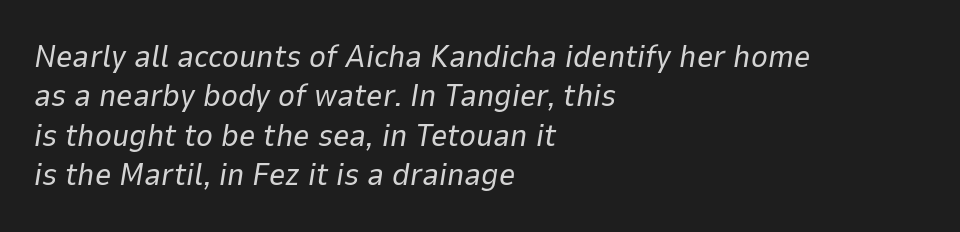
{"italic": "yes", "lean": "right", "slant_degrees": 9, "bold": "no", "weight": "regular", "width": "normal", "stroke_contrast": "low", "x_height": "medium", "monospaced": "no", "underline": "no", "align": "left", "line_spacing_ratio": 1.23, "letter_spacing": "normal", "letter_spacing_em": 0.0, "glyph_px": 32}
